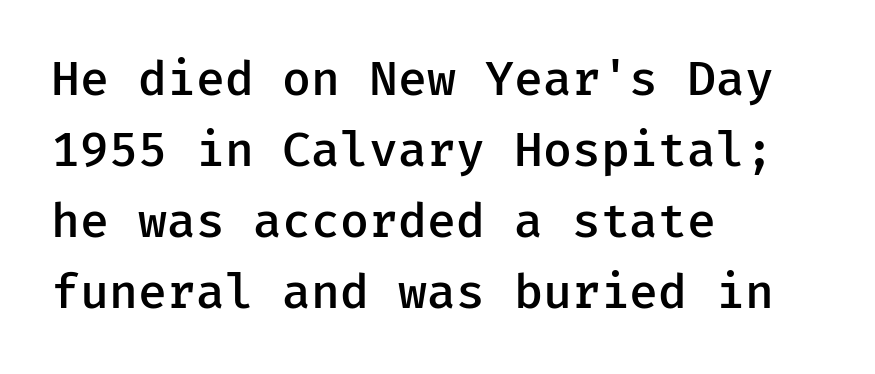
The face used here is monospaced, like something from a code editor. Nobody drew a line under any word here. This sample uses a sans-serif face. Each new line begins a customary step beneath the previous one. Rendered with straight, roman letterforms. Stems and bowls a touch heavier than normal — semibold.
